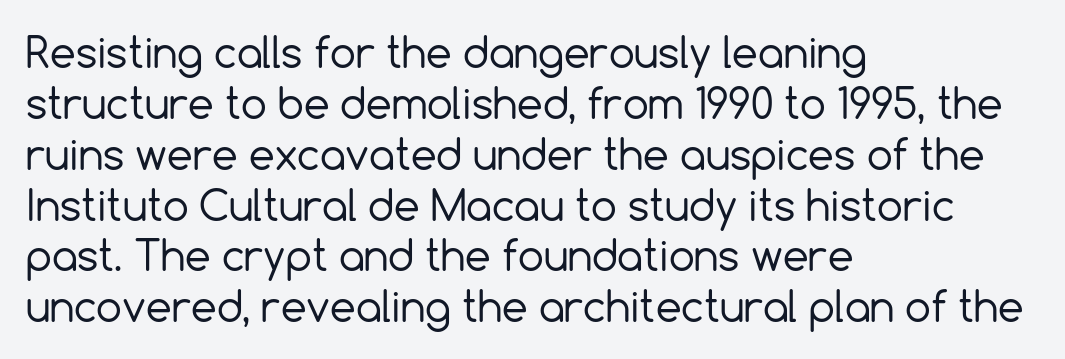
This sample has the flowing, uneven cadence of proportional lettering. Weight: not bold — regular or lighter. Look at the bottom of the vertical strokes: they stop flat, with no serifs. These lines stack with their left ends in a neat column.
